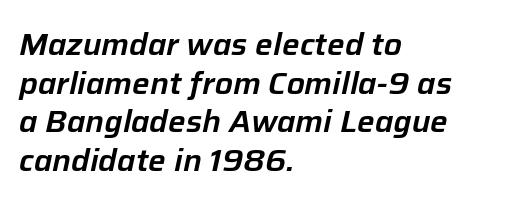
Descender tails drop into unmarked territory. Emphasis-style slanted type is in use. Compared with a centered layout, this one pins lines to the left instead. Spacing verdict: proportional, widths tailored to each character. Notice how descenders clear the ascenders below comfortably — that's standard leading.
